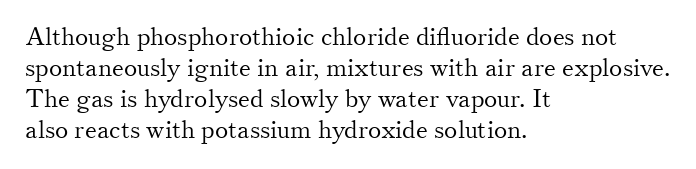
The image shows 25 px text type, upright; set left-aligned, line spacing 1.24x, normal letter spacing, not underlined.
